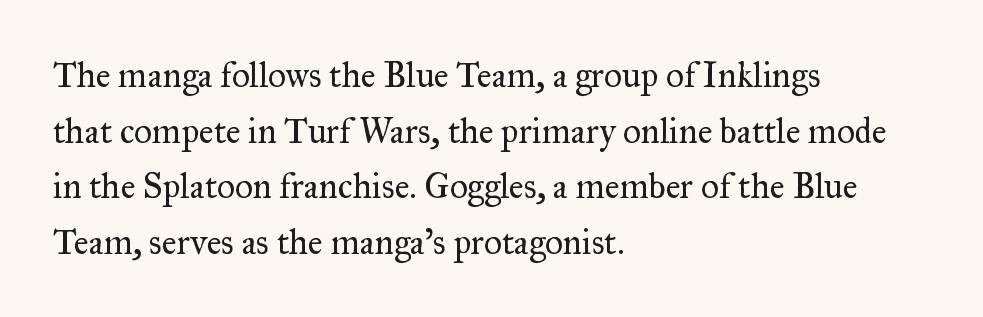
{"serif": "yes", "italic": "no", "bold": "no", "weight": "regular", "width": "normal", "stroke_contrast": "medium", "x_height": "small", "monospaced": "no", "underline": "no", "align": "left", "line_spacing": "normal", "line_spacing_ratio": 1.59, "letter_spacing": "normal", "letter_spacing_em": 0.0, "glyph_px": 35}
